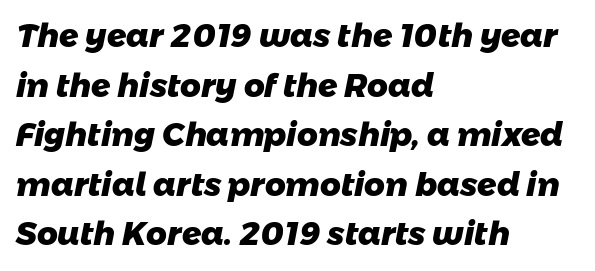
Q: Is the text bold? A: Yes.
Q: Is the typeface a serif or a sans-serif typeface? A: Sans-serif.
Q: Is the text underlined? A: No.
Q: How is the paragraph aligned? A: Left-aligned.
Q: Is the spacing between letters normal or unusually wide? A: Normal.
Q: Is the spacing between lines tight, normal or loose? A: Normal.
Q: Width (condensed, normal, or wide)? A: Normal.
Q: Stroke contrast? A: Low.
Q: x-height? A: Medium.
Q: Monospaced? A: No.
